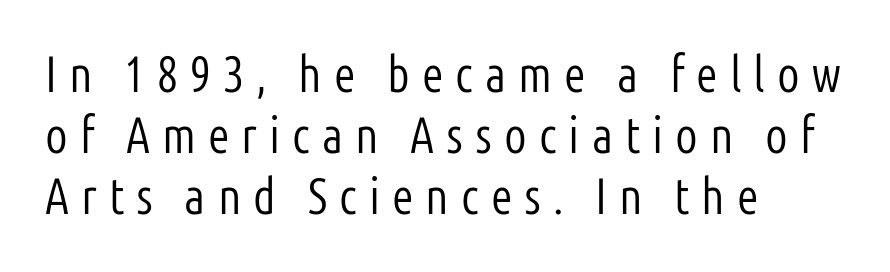
The image shows 50 px light, condensed sans-serif type, upright; set left-aligned, line spacing 1.22x, unusually wide letter spacing (+0.24 em), not underlined; low stroke contrast and a medium x-height.
